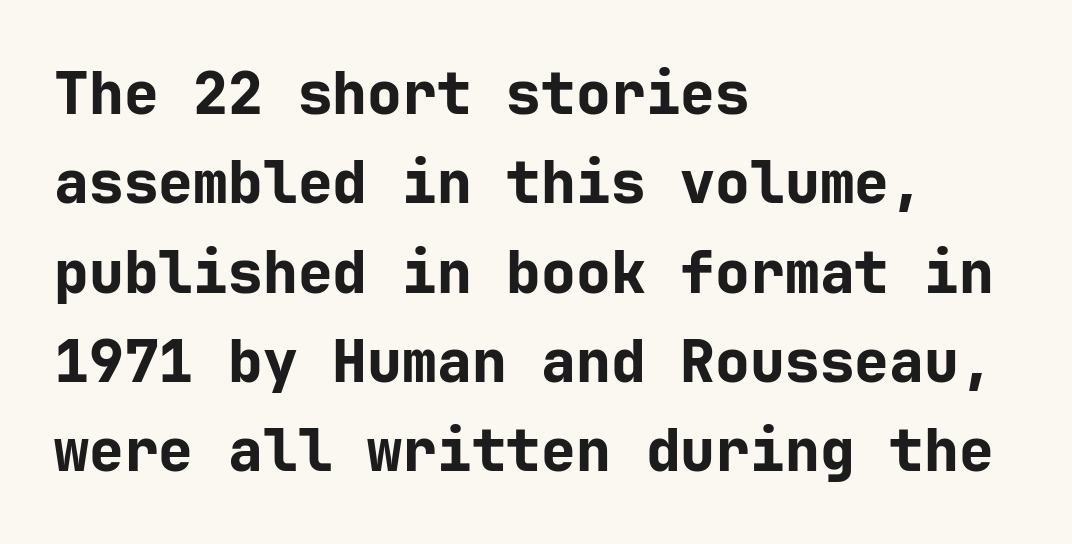
The image shows 58 px bold sans-serif type, upright; set left-aligned, normal line spacing (1.54x), normal letter spacing, not underlined; low stroke contrast and a medium x-height.
